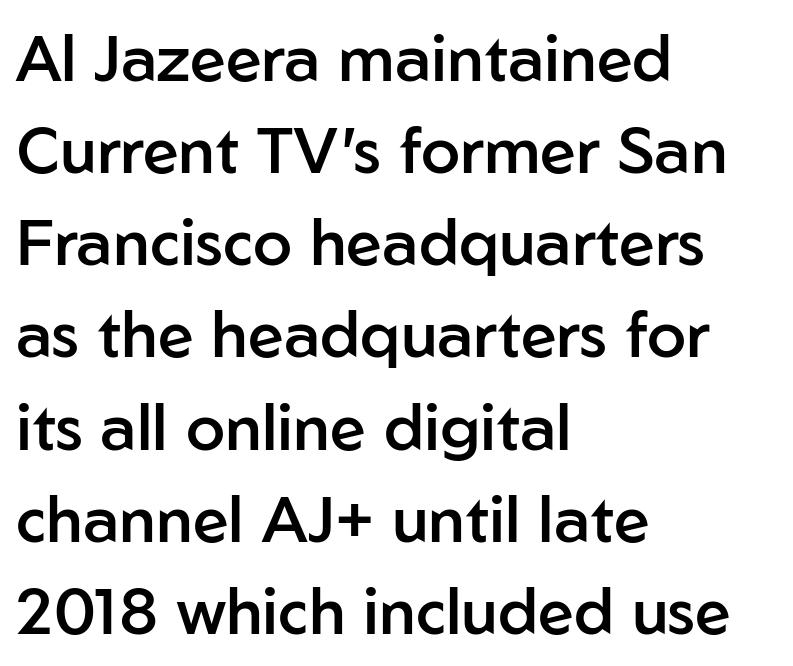
The image shows 64 px semibold sans-serif type, upright; set left-aligned, normal line spacing (1.44x), normal letter spacing, not underlined; low stroke contrast and a medium x-height.
